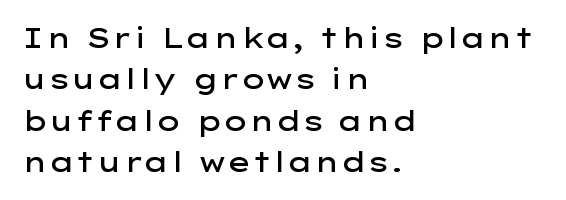
The image shows 27 px text type, upright; set left-aligned, normal line spacing (1.53x), normal letter spacing, not underlined.
